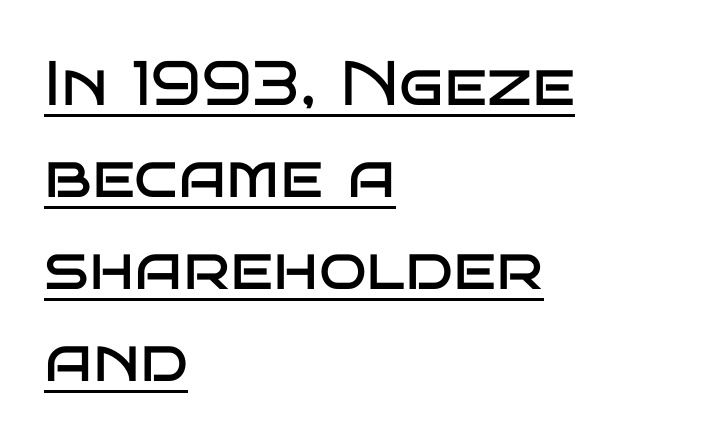
Default kerning and tracking; the words read as compact shapes. Letters have the restrained weight of plain body copy at most. Somebody hit Ctrl+U on this one — the words are underlined. These lines were composed using upright roman letters.
